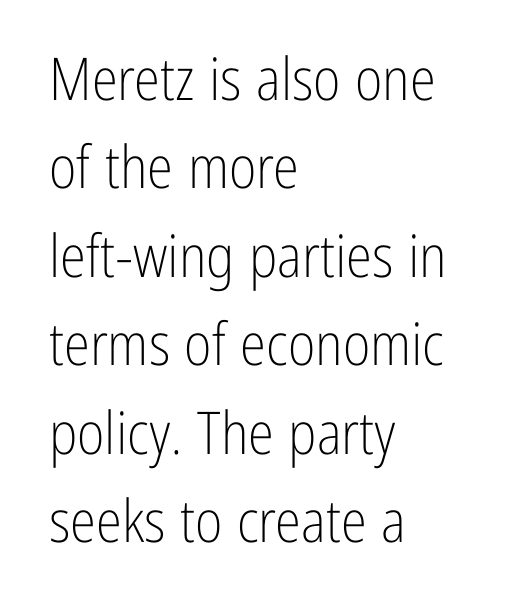
{"serif": "no", "italic": "no", "bold": "no", "weight": "light", "width": "condensed", "stroke_contrast": "low", "x_height": "medium", "monospaced": "no", "underline": "no", "align": "left", "line_spacing": "normal", "line_spacing_ratio": 1.5, "letter_spacing": "normal", "letter_spacing_em": 0.0, "glyph_px": 59}
